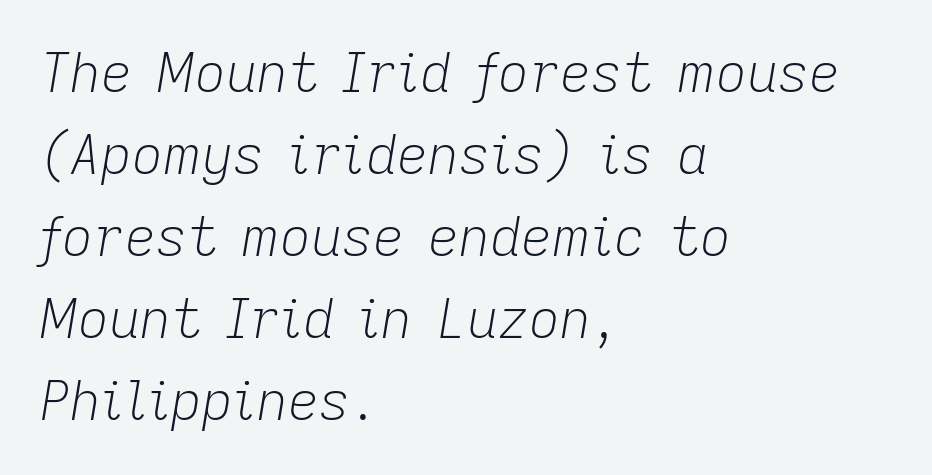
Q: Is the text bold? A: No.
Q: Is the text italic (slanted)? A: Yes, it leans right by about 9 degrees.
Q: Is the text underlined? A: No.
Q: How is the paragraph aligned? A: Left-aligned.
Q: Is the spacing between letters normal or unusually wide? A: Normal.
Q: Is the spacing between lines tight, normal or loose? A: Normal.
Q: Width (condensed, normal, or wide)? A: Normal.
Q: Stroke contrast? A: Low.
Q: x-height? A: Medium.
Q: Monospaced? A: No.
